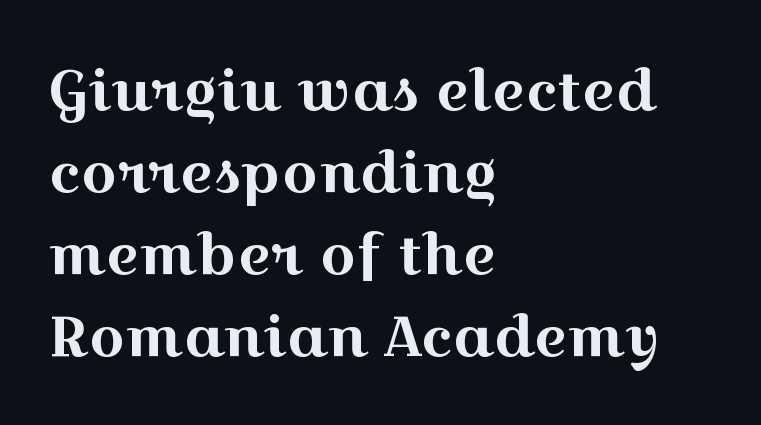
{"serif": "yes", "italic": "no", "width": "wide", "x_height": "medium", "monospaced": "no", "underline": "no", "align": "left", "line_spacing": "normal", "line_spacing_ratio": 1.44, "letter_spacing": "normal", "letter_spacing_em": 0.0, "glyph_px": 57}
